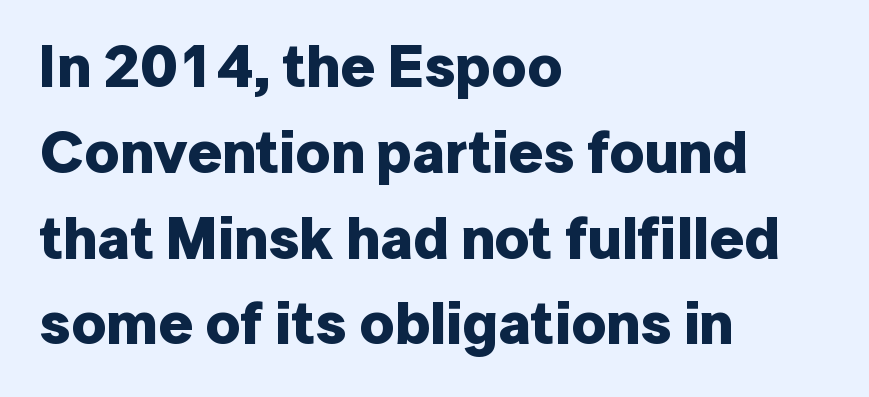
{"serif": "no", "italic": "no", "bold": "yes", "weight": "bold", "width": "normal", "stroke_contrast": "low", "x_height": "medium", "monospaced": "no", "underline": "no", "align": "left", "line_spacing": "normal", "line_spacing_ratio": 1.43, "letter_spacing": "normal", "letter_spacing_em": 0.0, "glyph_px": 60}
